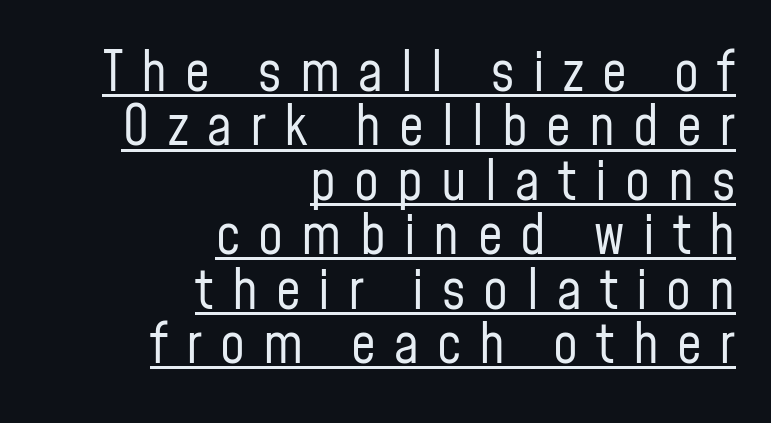
The image shows 55 px regular-weight, condensed sans-serif type, upright; set right-aligned, tight line spacing (0.99x), unusually wide letter spacing (+0.33 em), underlined; low stroke contrast and a medium x-height.
